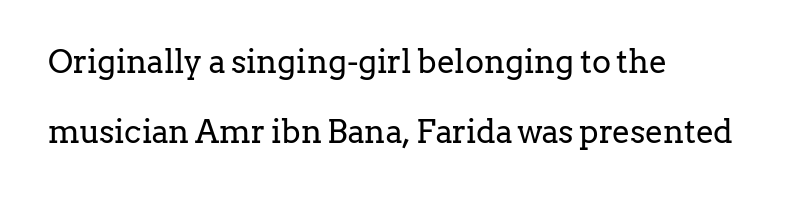
Q: Is the text bold? A: No.
Q: Is the text italic (slanted)? A: No, it is upright.
Q: Is the typeface a serif or a sans-serif typeface? A: Serif.
Q: Is the text underlined? A: No.
Q: How is the paragraph aligned? A: Left-aligned.
Q: Is the spacing between letters normal or unusually wide? A: Normal.
Q: Is the spacing between lines tight, normal or loose? A: Loose.
Q: Width (condensed, normal, or wide)? A: Normal.
Q: Stroke contrast? A: Low.
Q: x-height? A: Medium.
Q: Monospaced? A: No.
